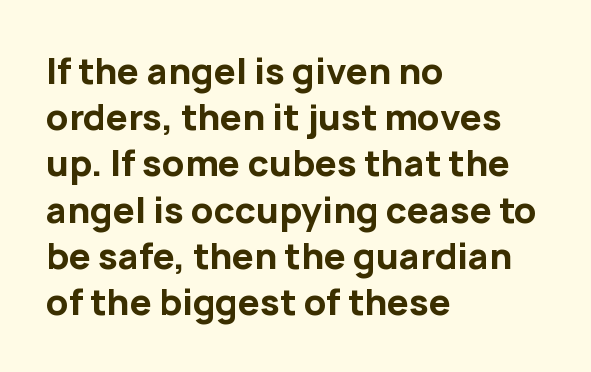
The image shows 35 px bold sans-serif type, upright; set left-aligned, normal line spacing (1.32x), normal letter spacing, not underlined; low stroke contrast and a medium x-height.
